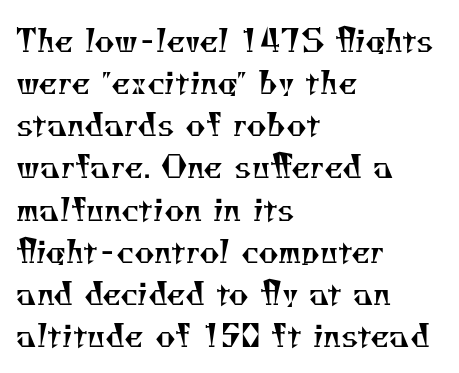
{"serif": "yes", "bold": "no", "weight": "regular", "width": "normal", "stroke_contrast": "medium", "x_height": "small", "monospaced": "no", "underline": "no", "align": "left", "line_spacing": "normal", "line_spacing_ratio": 1.36, "letter_spacing": "normal", "letter_spacing_em": 0.0, "glyph_px": 31}
